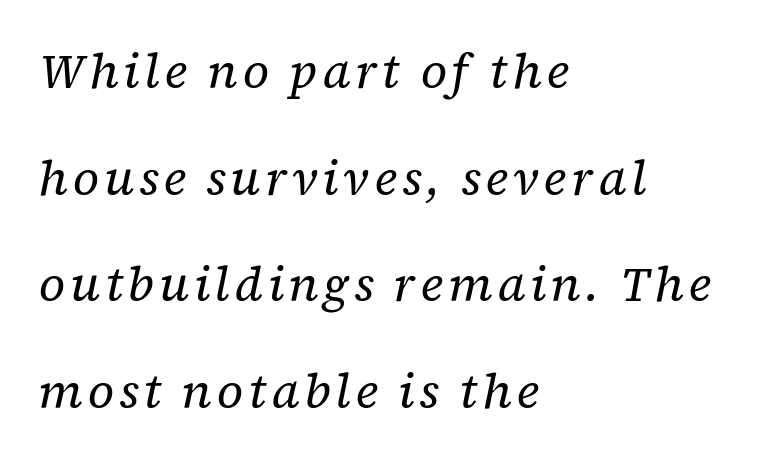
The image shows 48 px regular-weight serif type, italic (leaning right); set left-aligned, loose line spacing (2.22x), not underlined; low stroke contrast and a medium x-height.
